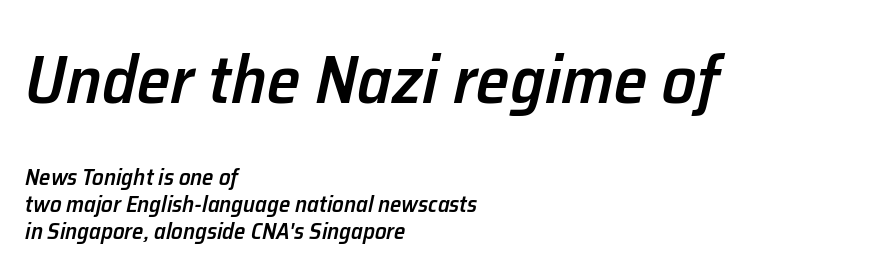
Q: Is the text bold? A: Semi-bold.
Q: Is the text italic (slanted)? A: Yes, it leans right by about 12 degrees.
Q: Is the text underlined? A: No.
Q: How is the paragraph aligned? A: Left-aligned.
Q: Is the spacing between letters normal or unusually wide? A: Normal.
Q: Which block of text is set in a larger size, the first (top) or the second (bottom)? A: The first (top) one.
Q: Width (condensed, normal, or wide)? A: Normal.
Q: Stroke contrast? A: Low.
Q: x-height? A: Medium.
Q: Monospaced? A: No.
